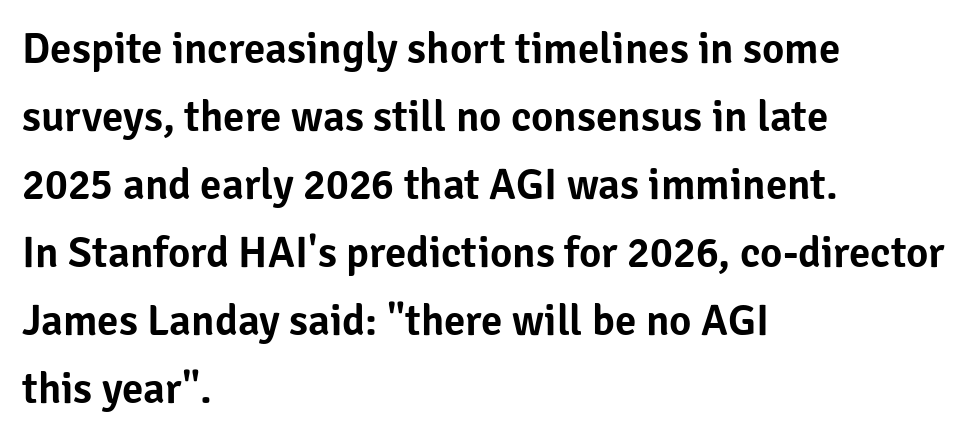
{"serif": "no", "italic": "no", "width": "normal", "stroke_contrast": "low", "x_height": "medium", "monospaced": "no", "underline": "no", "align": "left", "line_spacing": "normal", "line_spacing_ratio": 1.58, "letter_spacing": "normal", "letter_spacing_em": 0.0, "glyph_px": 43}
